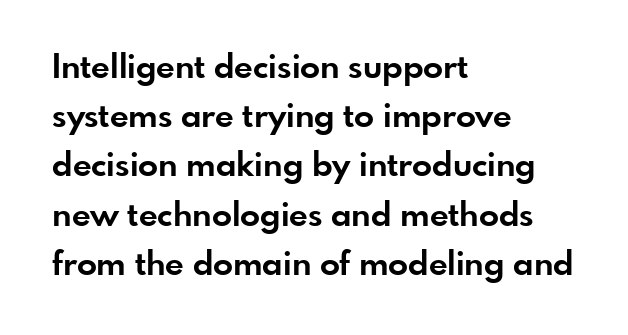
The image shows 33 px bold sans-serif type, upright; set left-aligned, normal line spacing (1.49x), normal letter spacing, not underlined; low stroke contrast and a small x-height.
